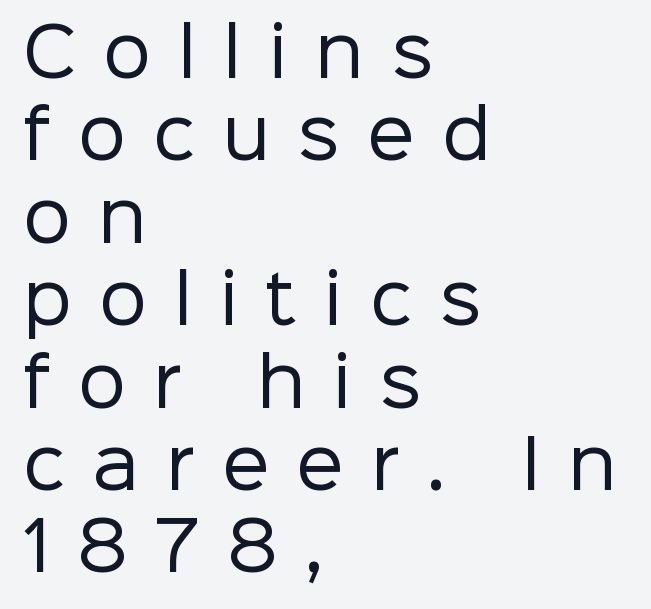
{"serif": "no", "italic": "no", "bold": "no", "weight": "regular", "width": "normal", "stroke_contrast": "low", "x_height": "medium", "monospaced": "no", "underline": "no", "align": "left", "line_spacing_ratio": 1.23, "letter_spacing": "wide", "letter_spacing_em": 0.41, "glyph_px": 67}
